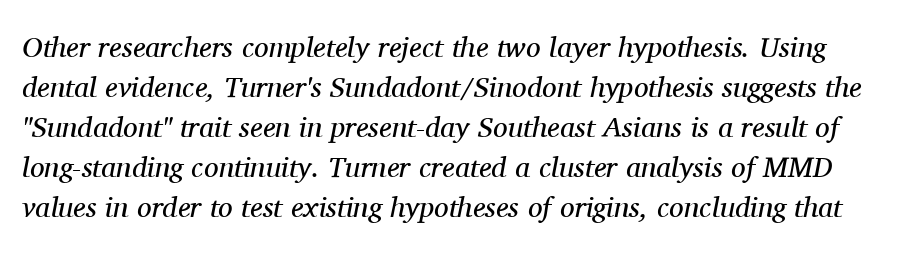
{"serif": "yes", "italic": "yes", "lean": "right", "slant_degrees": 11, "bold": "no", "weight": "regular", "width": "normal", "stroke_contrast": "medium", "x_height": "medium", "monospaced": "no", "underline": "no", "line_spacing": "normal", "line_spacing_ratio": 1.38, "letter_spacing": "normal", "letter_spacing_em": 0.0, "glyph_px": 29}
